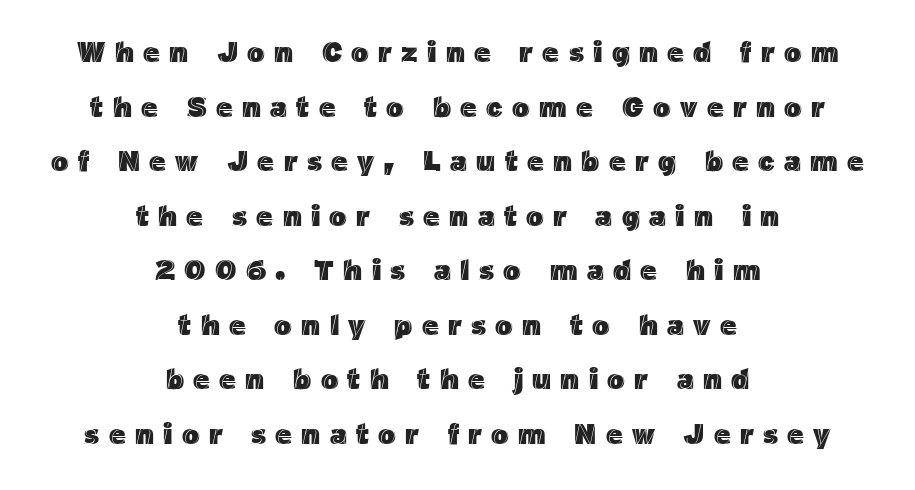
Style check: upright. A typesetter would call this proportional, since set widths differ per character. Short note: letters widely spaced. Descenders hang freely into open space. The rendering positions every line midway between the sides.
